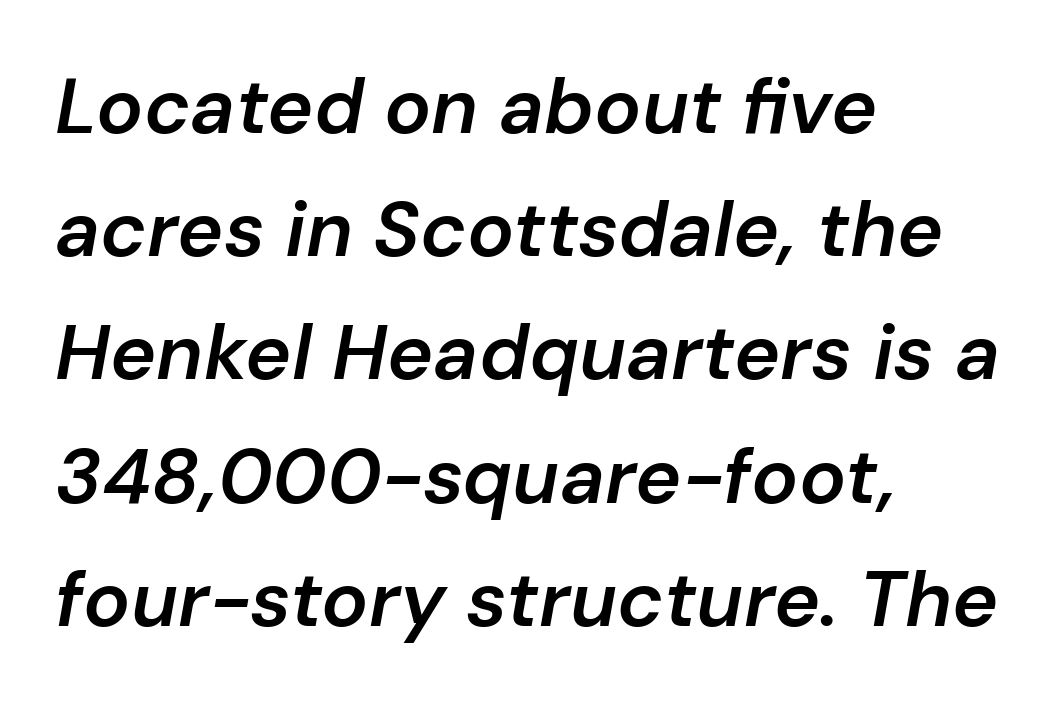
{"italic": "yes", "lean": "right", "slant_degrees": 10, "bold": "semi", "weight": "semibold", "width": "normal", "stroke_contrast": "low", "x_height": "medium", "monospaced": "no", "underline": "no", "align": "left", "line_spacing": "normal", "line_spacing_ratio": 1.58, "letter_spacing": "normal", "letter_spacing_em": 0.0, "glyph_px": 78}
